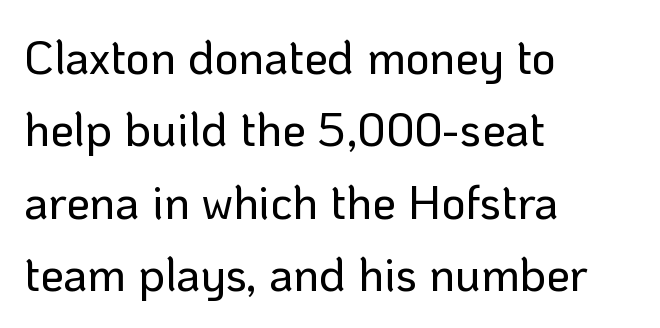
Q: Is the text italic (slanted)? A: No, it is upright.
Q: Is the typeface a serif or a sans-serif typeface? A: Sans-serif.
Q: Is the text underlined? A: No.
Q: How is the paragraph aligned? A: Left-aligned.
Q: Is the spacing between letters normal or unusually wide? A: Normal.
Q: Is the spacing between lines tight, normal or loose? A: Normal.
Q: Width (condensed, normal, or wide)? A: Normal.
Q: Stroke contrast? A: Low.
Q: x-height? A: Medium.
Q: Monospaced? A: No.
